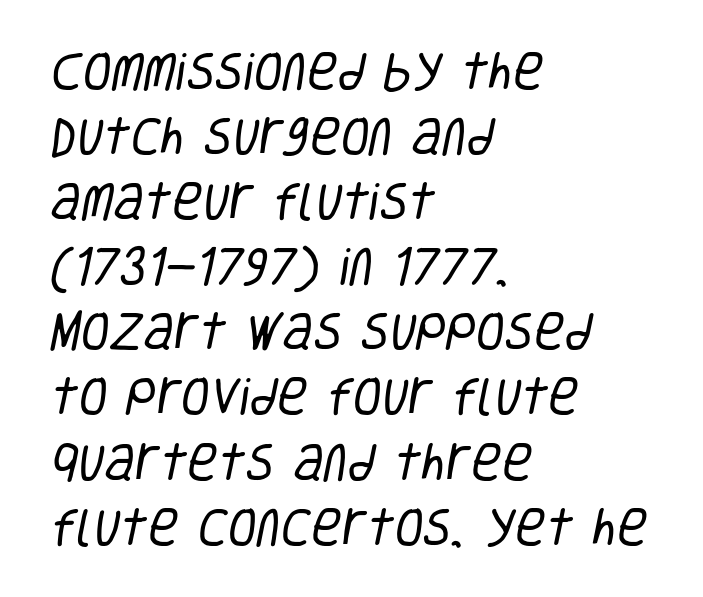
This sample keeps an unexceptional amount of space between lines. The gap between lines stays unmarked. Spacing verdict: proportional, widths tailored to each character. Short note: letters normally spaced. The face looks like a standard text weight, possibly lighter. The characters display no serif detailing; their extremities are plain.
